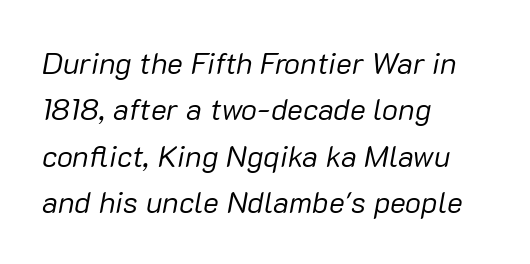
No extra tracking has been applied to these lines. A clean baseline with only descenders dipping below it. Weight: not bold — regular or lighter. Baseline-to-baseline distance is the conventional proportion of letter height. The rendering applies a slant to the glyphs.
